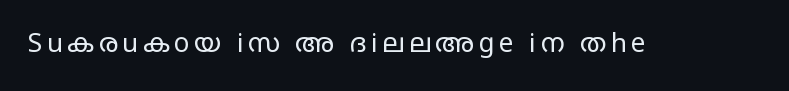
On a weight scale, this lands at 450 or below. The gap between lines stays unmarked. Notice how the stems are strictly vertical — no italics here.
